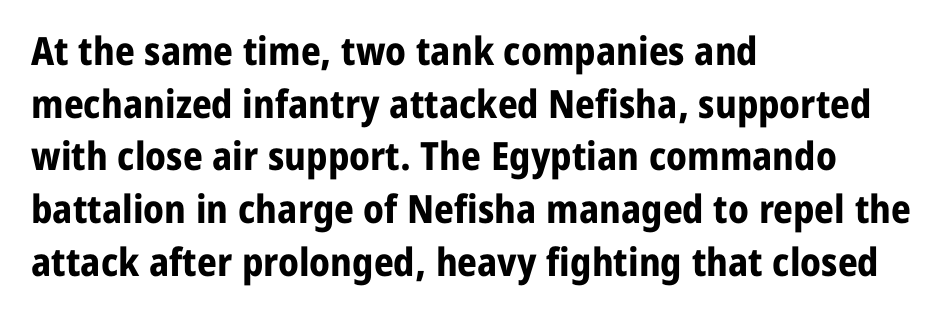
The image shows 39 px bold sans-serif type, upright; set left-aligned, normal line spacing (1.35x), normal letter spacing, not underlined; low stroke contrast and a medium x-height.
